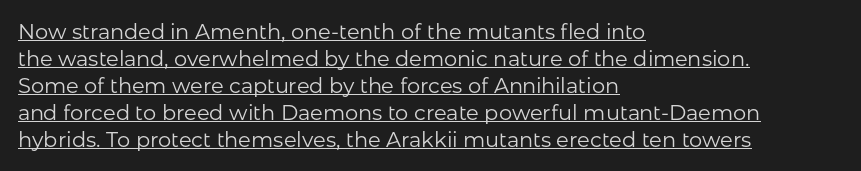
{"italic": "no", "bold": "no", "underline": "yes", "align": "left", "line_spacing": "normal", "line_spacing_ratio": 1.28, "letter_spacing": "normal", "letter_spacing_em": 0.0, "glyph_px": 21}
